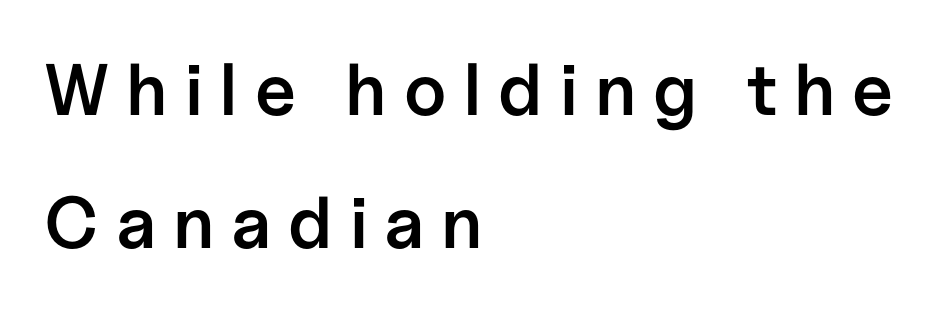
The image shows 73 px semibold sans-serif type, upright; set left-aligned, line spacing 1.82x, unusually wide letter spacing (+0.23 em), not underlined; low stroke contrast and a medium x-height.
